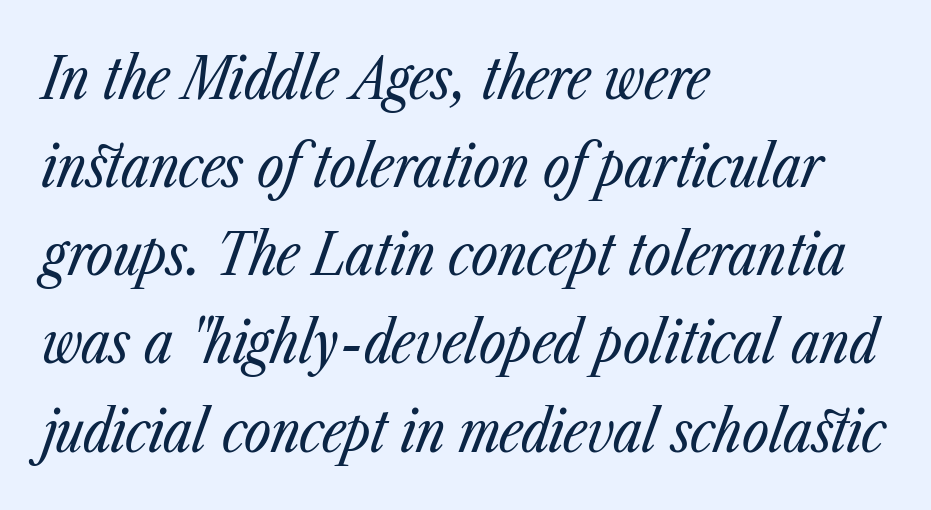
The image shows 58 px regular-weight, condensed type, italic (leaning right); set left-aligned, normal line spacing (1.52x), normal letter spacing, not underlined; low stroke contrast and a medium x-height.
